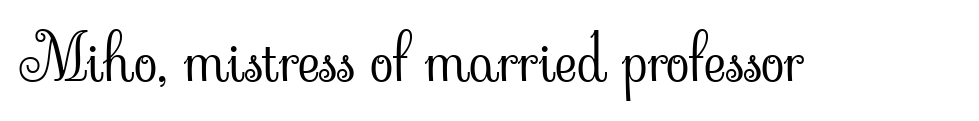
The image shows 62 px light serif type, upright; set normal letter spacing, not underlined; low stroke contrast and a small x-height.
